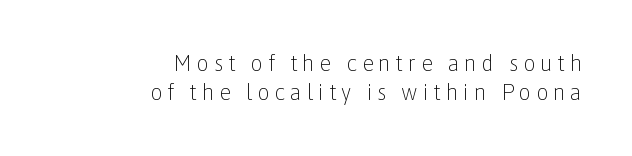
Q: Is the text bold? A: No.
Q: Is the text italic (slanted)? A: No, it is upright.
Q: Is the text underlined? A: No.
Q: How is the paragraph aligned? A: Right-aligned.
Q: Is the spacing between letters normal or unusually wide? A: Unusually wide.
Q: Is the spacing between lines tight, normal or loose? A: Normal.
